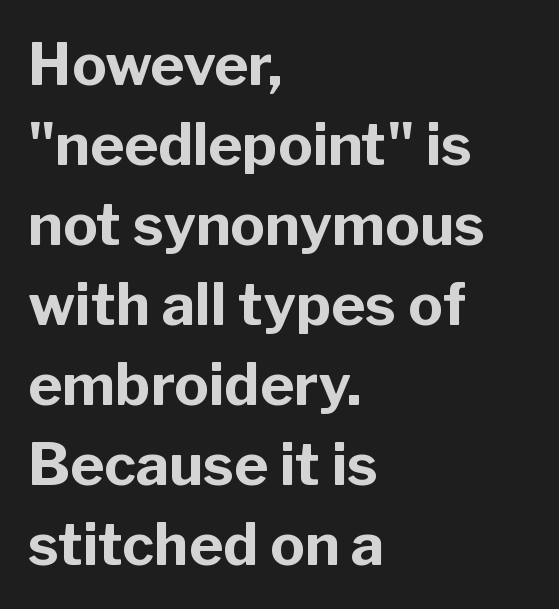
The image shows 58 px bold sans-serif type, upright; set left-aligned, normal line spacing (1.38x), normal letter spacing, not underlined; low stroke contrast and a medium x-height.
